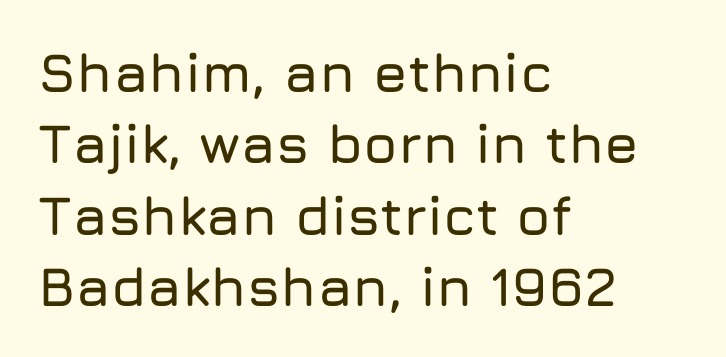
The image shows 55 px sans-serif type, upright; set left-aligned, normal line spacing (1.3x), normal letter spacing, not underlined; low stroke contrast and a medium x-height.
